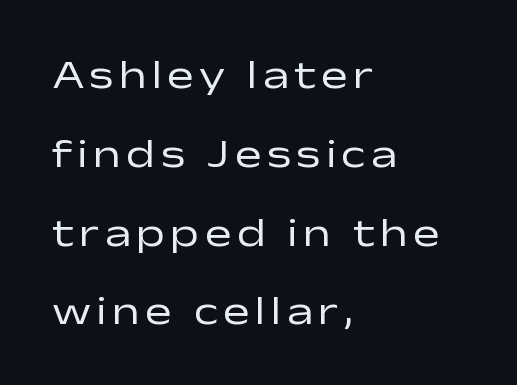
{"serif": "no", "italic": "no", "bold": "no", "weight": "regular", "width": "wide", "stroke_contrast": "low", "x_height": "medium", "monospaced": "no", "underline": "no", "align": "left", "line_spacing": "loose", "line_spacing_ratio": 1.97, "glyph_px": 40}
